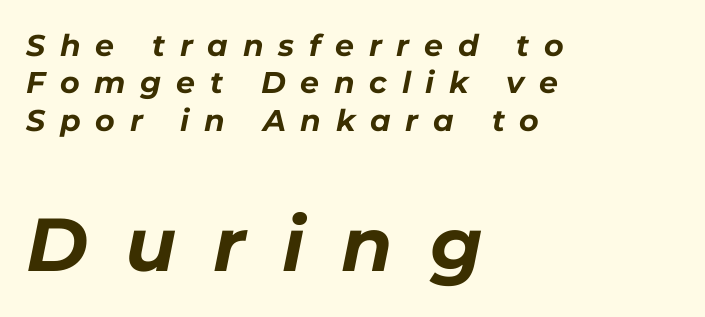
{"italic": "yes", "lean": "right", "slant_degrees": 11, "bold": "yes", "weight": "bold", "width": "normal", "stroke_contrast": "low", "x_height": "medium", "monospaced": "no", "underline": "no", "align": "left", "line_spacing": "normal", "line_spacing_ratio": 1.25, "letter_spacing": "wide", "letter_spacing_em": 0.49, "larger_block": "second", "size_ratio": 2.5, "glyph_px": 75}
